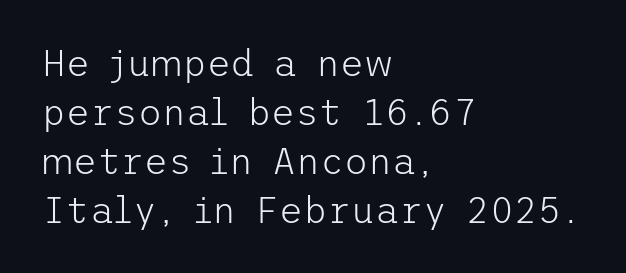
{"serif": "no", "italic": "no", "bold": "no", "weight": "light", "width": "normal", "stroke_contrast": "low", "x_height": "medium", "underline": "no", "align": "left", "line_spacing": "normal", "line_spacing_ratio": 1.32, "letter_spacing": "normal", "letter_spacing_em": 0.0, "glyph_px": 37}
